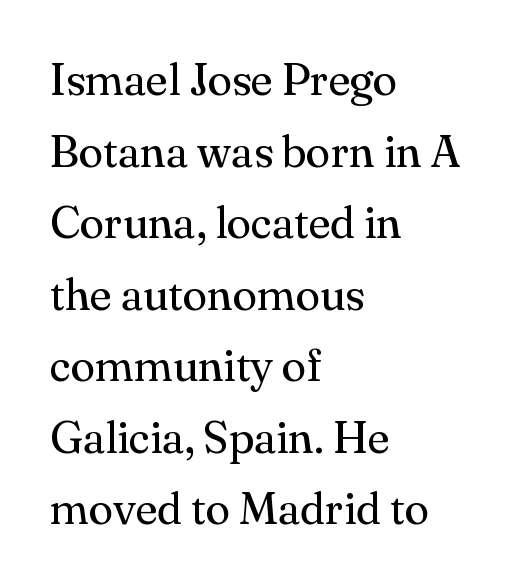
The image shows 45 px regular-weight serif type, upright; set left-aligned, normal line spacing (1.59x), normal letter spacing, not underlined; medium stroke contrast and a small x-height.
